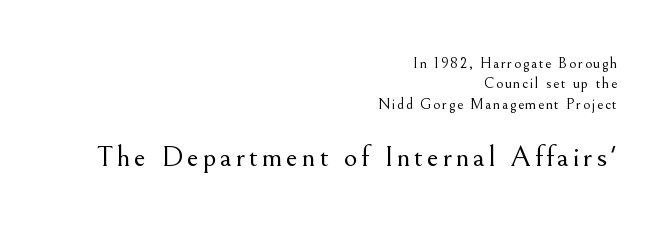
The passage shown is not bold in any degree. What's the leading like? Ordinary, nothing unusual. Note: serifs present on the glyphs. The space directly below the letters is spotless. The passage is arranged like a letterhead date or caption credit — flush right.
